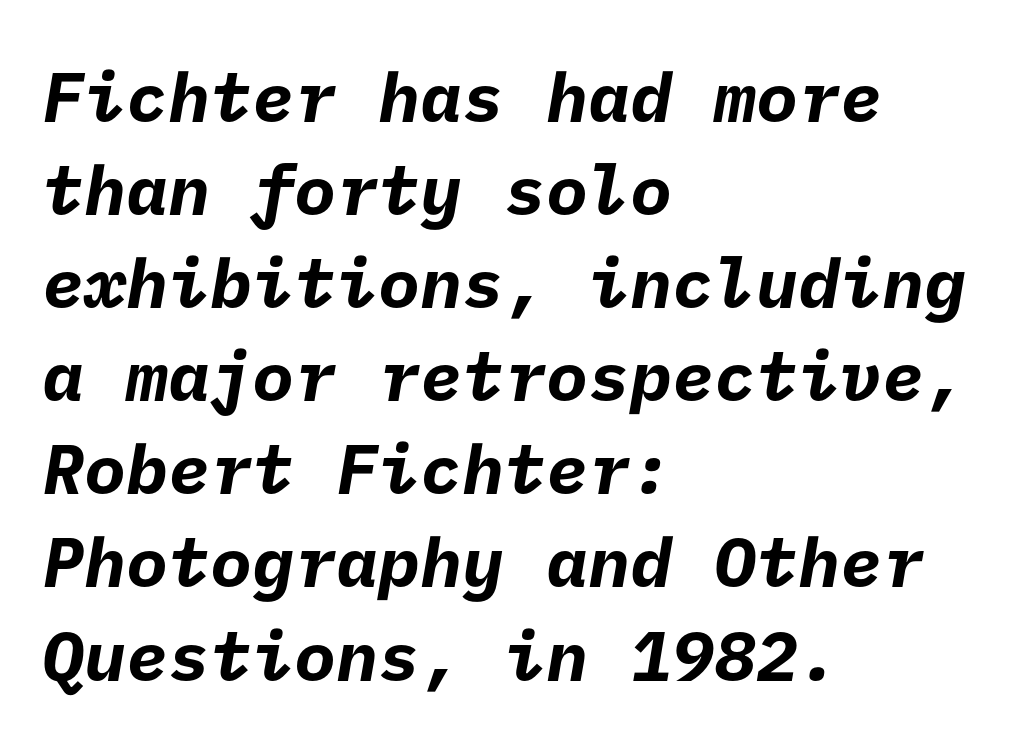
Vertically, the passage feels balanced, rows spaced as you'd expect. Heavy-handed strokes throughout: this text is bold. This sample uses plain, unmodified letter spacing. Honestly, there is no underline to notice here at all.
